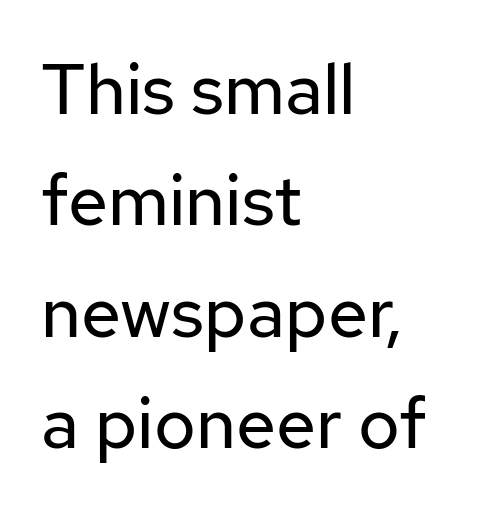
The image shows 71 px regular-weight sans-serif type, upright; set left-aligned, normal line spacing (1.57x), normal letter spacing, not underlined; low stroke contrast and a medium x-height.
